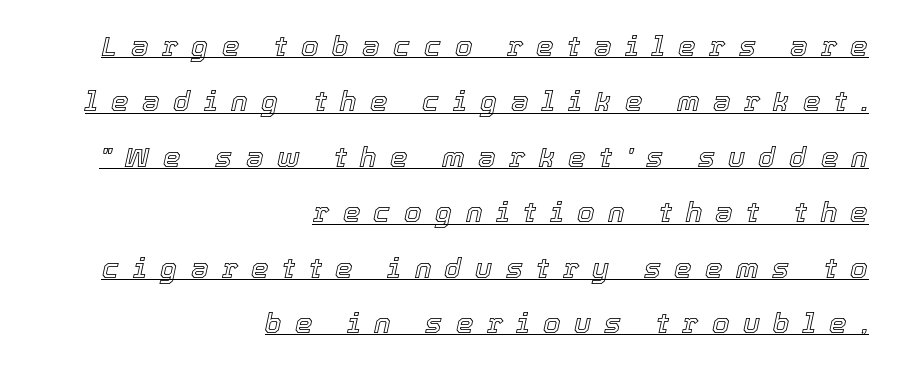
Q: Is the text italic (slanted)? A: Yes, it leans right by about 12 degrees.
Q: Is the text underlined? A: Yes.
Q: How is the paragraph aligned? A: Right-aligned.
Q: Is the spacing between letters normal or unusually wide? A: Unusually wide.
Q: Is the spacing between lines tight, normal or loose? A: Loose.
Q: Width (condensed, normal, or wide)? A: Normal.
Q: x-height? A: Medium.
Q: Monospaced? A: No.
